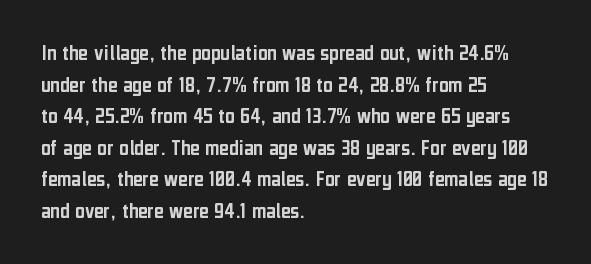
The letterforms sit shoulder to shoulder at normal distance. The paragraph has a hard left edge and a soft right edge. A clean baseline with only descenders dipping below it. No italicization has been applied; the sample stays upright.
